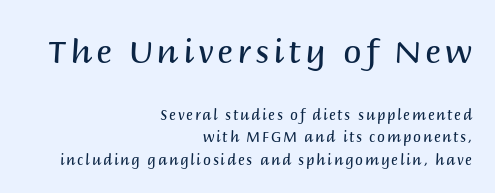
{"serif": "no", "bold": "no", "weight": "regular", "width": "normal", "stroke_contrast": "medium", "x_height": "large", "monospaced": "no", "underline": "no", "align": "right", "line_spacing": "normal", "line_spacing_ratio": 1.61, "larger_block": "first", "size_ratio": 2.36, "glyph_px": 33}
